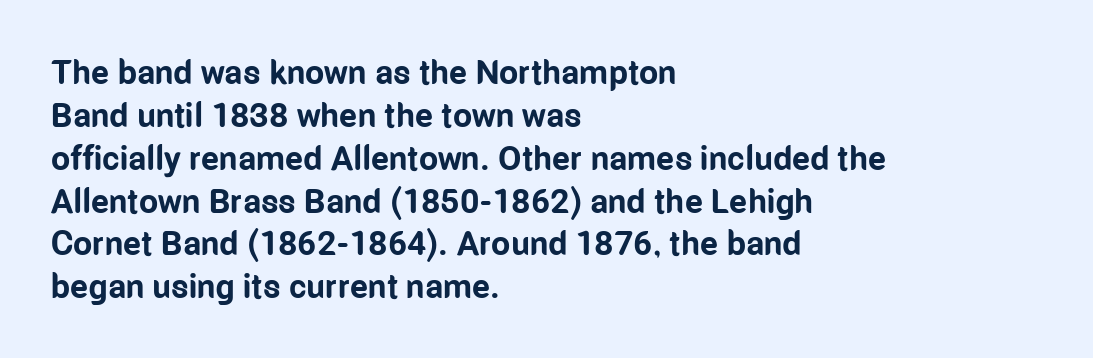
The image shows 34 px bold, condensed sans-serif type, upright; set left-aligned, normal line spacing (1.26x), normal letter spacing, not underlined; low stroke contrast and a medium x-height.
